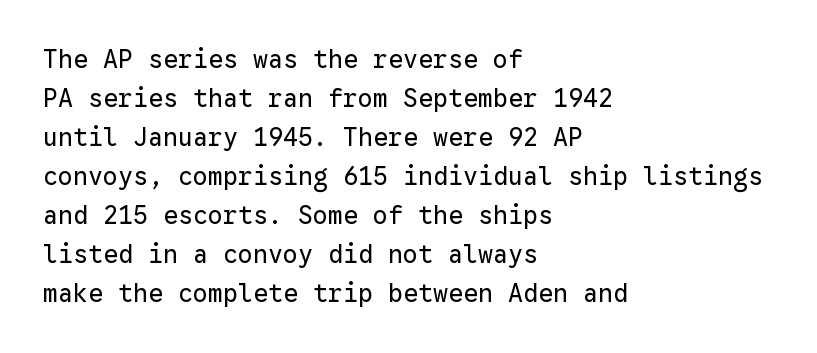
{"italic": "no", "bold": "no", "underline": "no", "align": "left", "line_spacing": "normal", "line_spacing_ratio": 1.56, "letter_spacing": "normal", "letter_spacing_em": 0.0, "glyph_px": 25}
